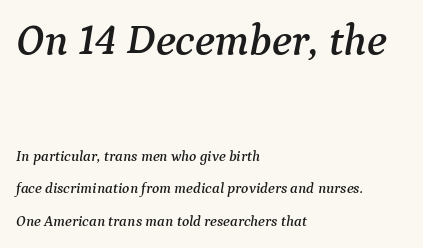
{"serif": "yes", "italic": "yes", "lean": "right", "slant_degrees": 9, "width": "normal", "stroke_contrast": "medium", "x_height": "medium", "monospaced": "no", "underline": "no", "align": "left", "line_spacing": "loose", "line_spacing_ratio": 2.19, "letter_spacing": "normal", "letter_spacing_em": 0.0, "larger_block": "first", "size_ratio": 2.93, "glyph_px": 44}
